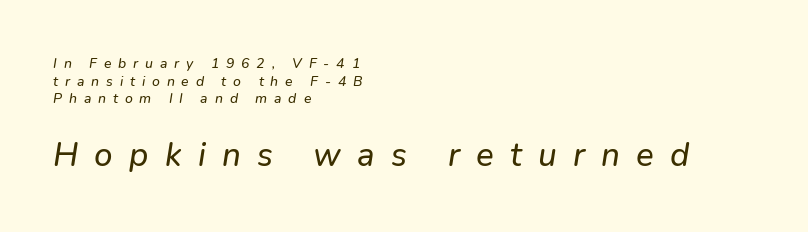
Q: Is the typeface a serif or a sans-serif typeface? A: Sans-serif.
Q: Is the text underlined? A: No.
Q: How is the paragraph aligned? A: Left-aligned.
Q: Is the spacing between letters normal or unusually wide? A: Unusually wide.
Q: Is the spacing between lines tight, normal or loose? A: Normal.
Q: Which block of text is set in a larger size, the first (top) or the second (bottom)? A: The second (bottom) one.
Q: Width (condensed, normal, or wide)? A: Normal.
Q: Stroke contrast? A: Low.
Q: x-height? A: Medium.
Q: Monospaced? A: No.
